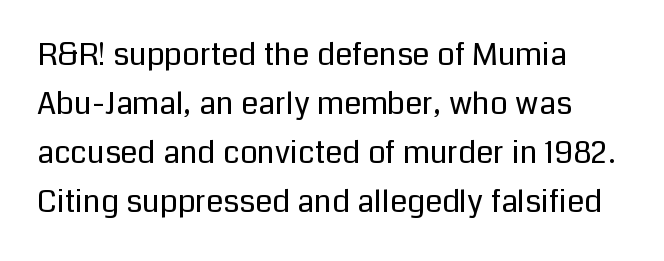
Do the letters lean? They stand straight. Baseline-to-baseline distance is the conventional proportion of letter height. Check where the strokes stop: nothing finishes them off — pure sans. The strip under each line holds only bare page. The typeface has the unassuming heft of standard copy or less.
